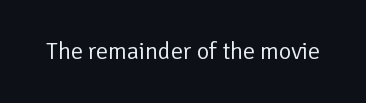
Only glyphs here, with clear space below each row. Notice how the stems are strictly vertical — no italics here. Between one letter and the next there's only the usual sliver of space. Is this a heavy cut? Hardly; it is regular or lighter.
